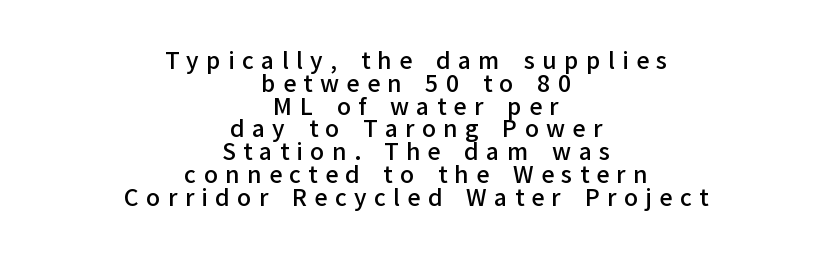
The image shows 23 px text type, upright; set centered, tight line spacing (0.99x), unusually wide letter spacing (+0.32 em), not underlined.
